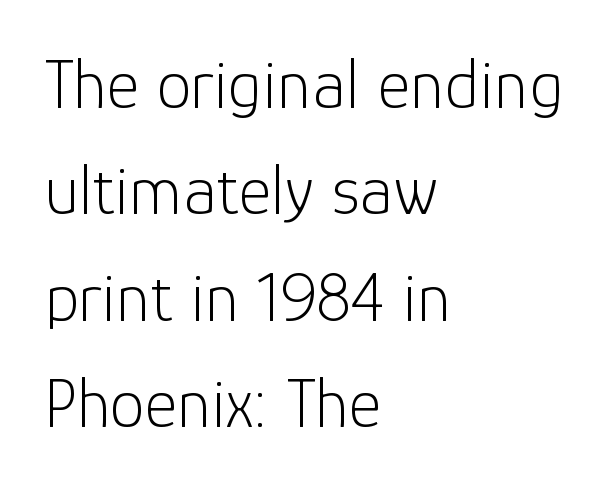
Q: Is the text bold? A: No.
Q: Is the text italic (slanted)? A: No, it is upright.
Q: Is the typeface a serif or a sans-serif typeface? A: Sans-serif.
Q: Is the text underlined? A: No.
Q: How is the paragraph aligned? A: Left-aligned.
Q: Is the spacing between letters normal or unusually wide? A: Normal.
Q: Is the spacing between lines tight, normal or loose? A: Normal.
Q: Width (condensed, normal, or wide)? A: Normal.
Q: Stroke contrast? A: Low.
Q: x-height? A: Medium.
Q: Monospaced? A: No.
